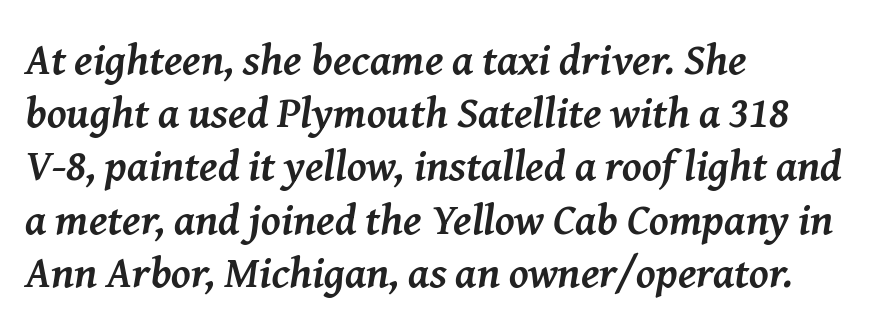
The image shows 44 px semibold serif type, italic (leaning right); set left-aligned, line spacing 1.21x, normal letter spacing, not underlined; medium stroke contrast and a medium x-height.
